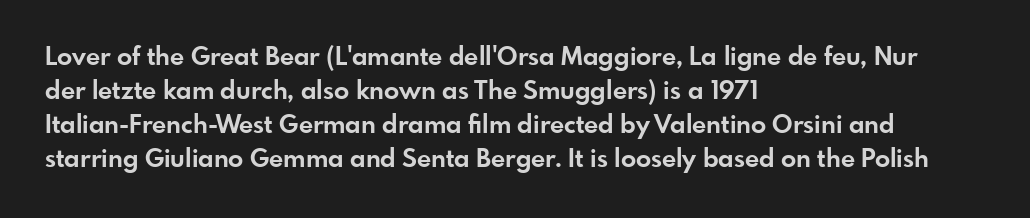
Q: Is the text bold? A: Yes.
Q: Is the text italic (slanted)? A: No, it is upright.
Q: Is the text underlined? A: No.
Q: How is the paragraph aligned? A: Left-aligned.
Q: Is the spacing between letters normal or unusually wide? A: Normal.
Q: Is the spacing between lines tight, normal or loose? A: Normal.
